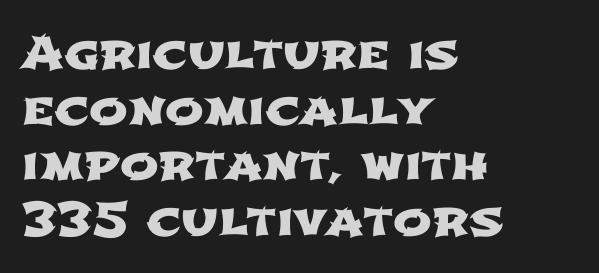
Q: Is the typeface a serif or a sans-serif typeface? A: Sans-serif.
Q: Is the text underlined? A: No.
Q: How is the paragraph aligned? A: Left-aligned.
Q: Is the spacing between letters normal or unusually wide? A: Normal.
Q: Width (condensed, normal, or wide)? A: Wide.
Q: Stroke contrast? A: Low.
Q: x-height? A: Medium.
Q: Monospaced? A: No.
